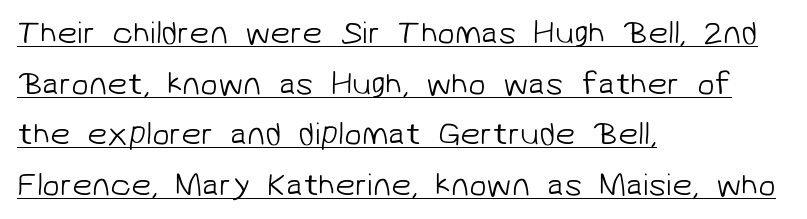
The image shows 32 px light sans-serif type; set left-aligned, normal line spacing (1.58x), normal letter spacing, underlined; low stroke contrast and a medium x-height.
